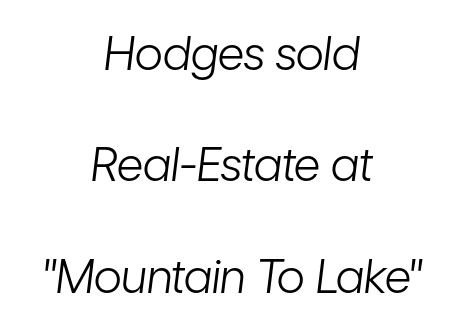
{"italic": "yes", "lean": "right", "slant_degrees": 7, "bold": "no", "weight": "light", "width": "condensed", "stroke_contrast": "low", "x_height": "medium", "monospaced": "no", "underline": "no", "align": "center", "line_spacing": "loose", "line_spacing_ratio": 2.42, "letter_spacing": "normal", "letter_spacing_em": 0.0, "glyph_px": 46}
